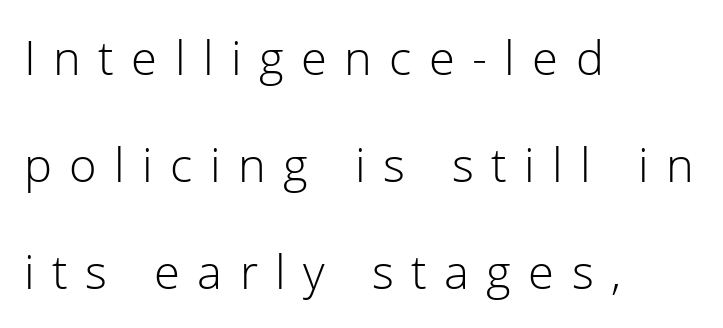
Q: Is the text bold? A: No.
Q: Is the text italic (slanted)? A: No, it is upright.
Q: Is the typeface a serif or a sans-serif typeface? A: Sans-serif.
Q: Is the text underlined? A: No.
Q: How is the paragraph aligned? A: Left-aligned.
Q: Is the spacing between letters normal or unusually wide? A: Unusually wide.
Q: Is the spacing between lines tight, normal or loose? A: Loose.
Q: Width (condensed, normal, or wide)? A: Normal.
Q: Stroke contrast? A: Low.
Q: x-height? A: Medium.
Q: Monospaced? A: No.
